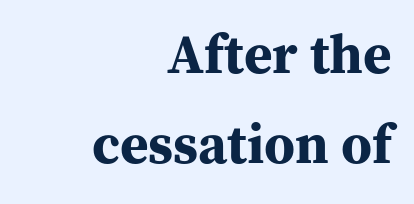
This is serif lettering, the kind often seen in printed books. This sample has the flowing, uneven cadence of proportional lettering. Just letters on the line, the space beneath them empty. Notice how descenders clear the ascenders below comfortably — that's standard leading. The lettering holds an erect, upright posture throughout.
